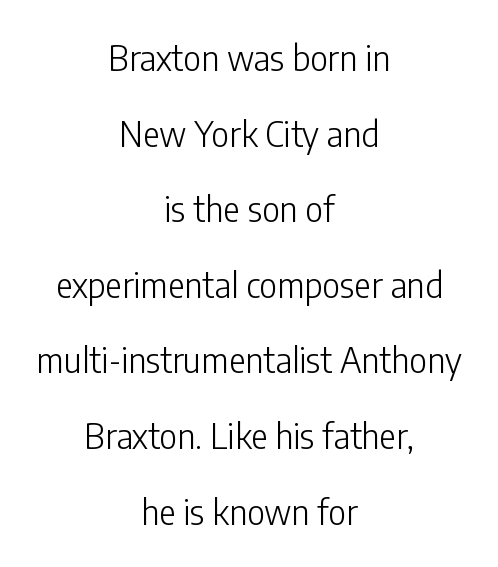
{"serif": "no", "italic": "no", "bold": "no", "weight": "light", "width": "condensed", "stroke_contrast": "low", "x_height": "medium", "monospaced": "no", "underline": "no", "align": "center", "line_spacing": "loose", "line_spacing_ratio": 2.16, "letter_spacing": "normal", "letter_spacing_em": 0.0, "glyph_px": 35}
